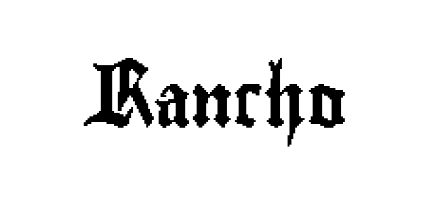
The image shows 53 px condensed sans-serif type, upright; set normal letter spacing, not underlined; low stroke contrast and a small x-height.
